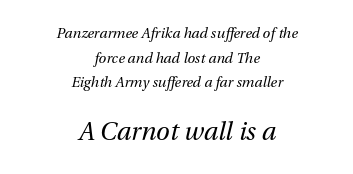
How are the letters spaced? Ordinarily, with no added tracking. Beneath every word, the page is bare. This reads as an unemphasized weight, regular at the heaviest. This rendering uses center alignment, leaving both contours irregular but symmetric.
